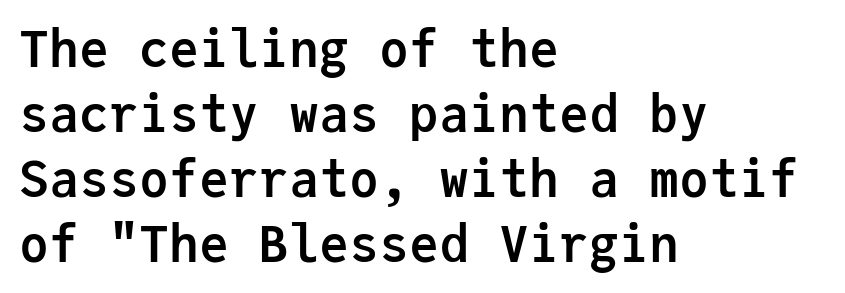
Designer's note — italics off, roman on. Honestly, the row spacing looks completely unremarkable. Lines of text with bare space underneath. Check where the strokes stop: nothing finishes them off — pure sans. What weight is shown? A full bold with thick strokes.
